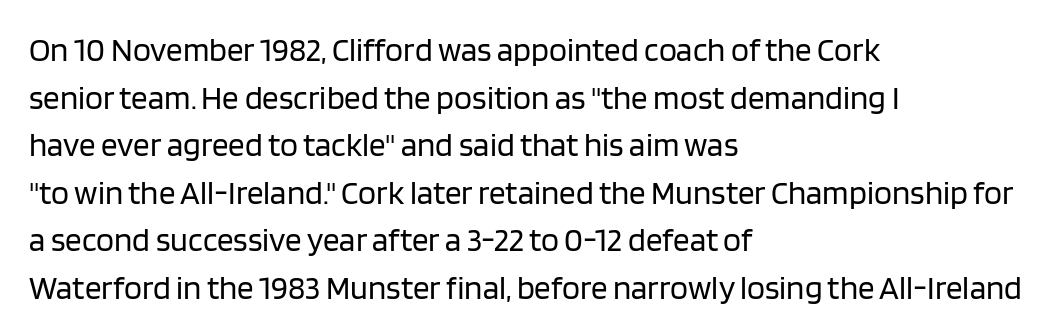
Q: Is the text bold? A: No.
Q: Is the text italic (slanted)? A: No, it is upright.
Q: Is the typeface a serif or a sans-serif typeface? A: Sans-serif.
Q: Is the text underlined? A: No.
Q: How is the paragraph aligned? A: Left-aligned.
Q: Is the spacing between letters normal or unusually wide? A: Normal.
Q: Is the spacing between lines tight, normal or loose? A: Normal.
Q: Width (condensed, normal, or wide)? A: Normal.
Q: Stroke contrast? A: Low.
Q: x-height? A: Large.
Q: Monospaced? A: No.
